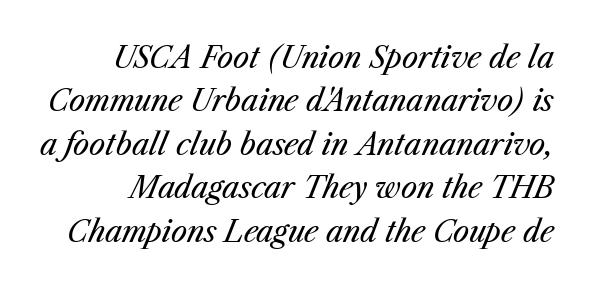
Does extra space separate the letters? No, they use regular spacing. The passage shown is not underscored anywhere. Compared with typical paragraphs, the rows here are spaced about the same. Varying glyph widths throughout — classic text-font behaviour.
